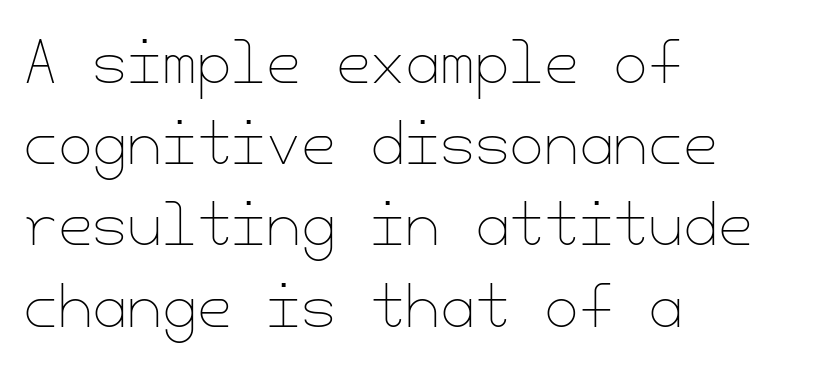
Q: Is the text bold? A: No.
Q: Is the text italic (slanted)? A: No, it is upright.
Q: Is the text underlined? A: No.
Q: How is the paragraph aligned? A: Left-aligned.
Q: Is the spacing between letters normal or unusually wide? A: Normal.
Q: Is the spacing between lines tight, normal or loose? A: Normal.
Q: Width (condensed, normal, or wide)? A: Normal.
Q: Stroke contrast? A: Low.
Q: x-height? A: Small.
